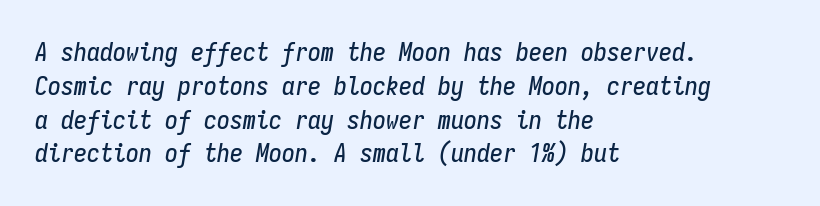
How are the letters spaced? Ordinarily, with no added tracking. The space directly below the letters is spotless. The whole block is typeset with a tilt. The vertical gap from one line to the next is medium. Which margin do the lines hug? The left one — the right edge is uneven.
